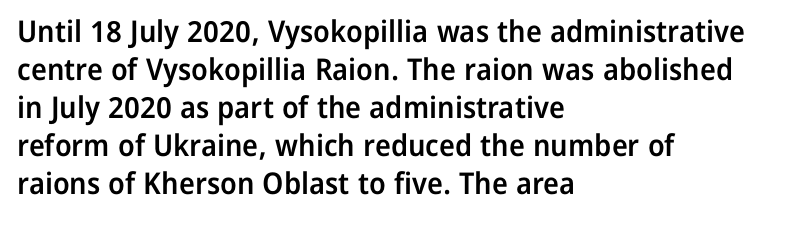
Q: Is the text bold? A: Semi-bold.
Q: Is the text italic (slanted)? A: No, it is upright.
Q: Is the typeface a serif or a sans-serif typeface? A: Sans-serif.
Q: Is the text underlined? A: No.
Q: How is the paragraph aligned? A: Left-aligned.
Q: Is the spacing between letters normal or unusually wide? A: Normal.
Q: Is the spacing between lines tight, normal or loose? A: Normal.
Q: Width (condensed, normal, or wide)? A: Normal.
Q: Stroke contrast? A: Low.
Q: x-height? A: Medium.
Q: Monospaced? A: No.
